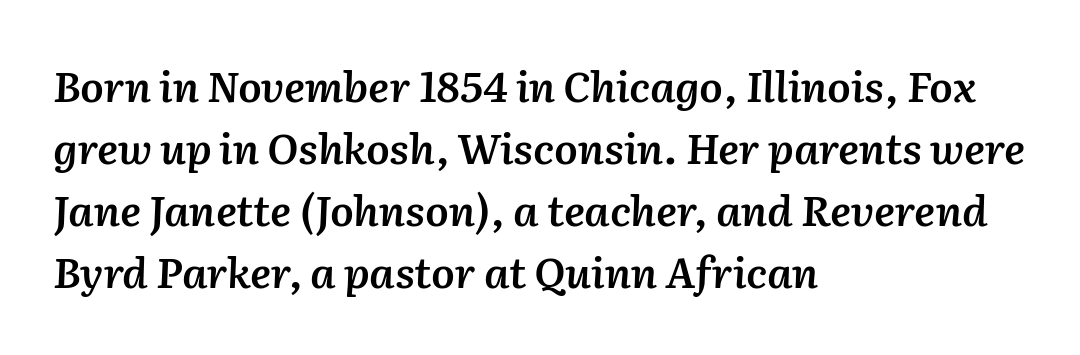
Q: Is the text bold? A: Semi-bold.
Q: Is the text italic (slanted)? A: Yes, it leans right by about 2 degrees.
Q: Is the text underlined? A: No.
Q: How is the paragraph aligned? A: Left-aligned.
Q: Is the spacing between letters normal or unusually wide? A: Normal.
Q: Is the spacing between lines tight, normal or loose? A: Normal.
Q: Width (condensed, normal, or wide)? A: Normal.
Q: Stroke contrast? A: Medium.
Q: x-height? A: Medium.
Q: Monospaced? A: No.
